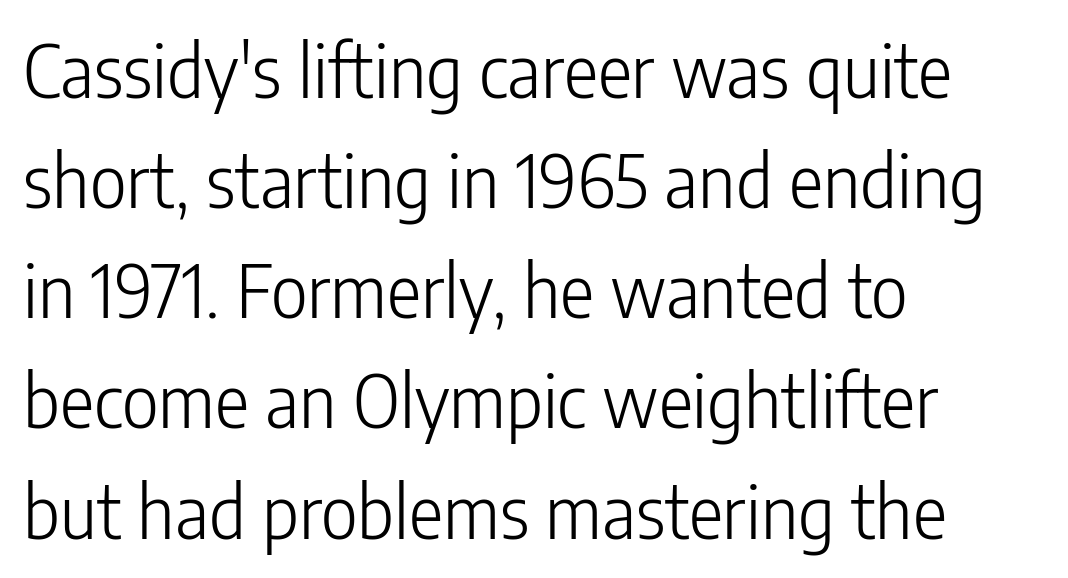
Q: Is the text bold? A: No.
Q: Is the text italic (slanted)? A: No, it is upright.
Q: Is the typeface a serif or a sans-serif typeface? A: Sans-serif.
Q: Is the text underlined? A: No.
Q: How is the paragraph aligned? A: Left-aligned.
Q: Is the spacing between letters normal or unusually wide? A: Normal.
Q: Is the spacing between lines tight, normal or loose? A: Normal.
Q: Width (condensed, normal, or wide)? A: Condensed.
Q: Stroke contrast? A: Low.
Q: x-height? A: Medium.
Q: Monospaced? A: No.
